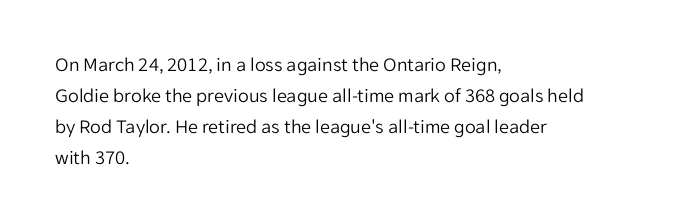
The face looks like a standard text weight, possibly lighter. The type is set solid horizontally, with unmodified tracking. The lettering stays uniformly vertical, giving the passage a roman look. Leading: standard. Casual observation: everything's shoved over to the left.
